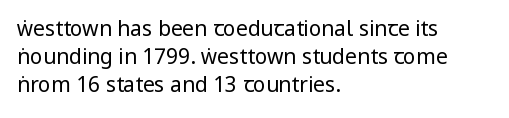
Q: Is the text bold? A: No.
Q: Is the text italic (slanted)? A: No, it is upright.
Q: Is the text underlined? A: No.
Q: How is the paragraph aligned? A: Left-aligned.
Q: Is the spacing between letters normal or unusually wide? A: Normal.
Q: Is the spacing between lines tight, normal or loose? A: Normal.
